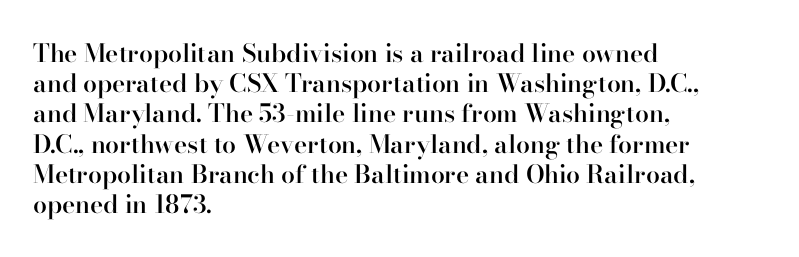
The image shows 25 px text type, upright; set left-aligned, line spacing 1.21x, normal letter spacing, not underlined.
